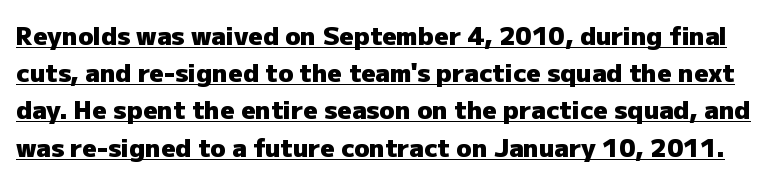
Q: Is the text bold? A: Yes.
Q: Is the text italic (slanted)? A: No, it is upright.
Q: Is the text underlined? A: Yes.
Q: Is the spacing between letters normal or unusually wide? A: Normal.
Q: Is the spacing between lines tight, normal or loose? A: Normal.
